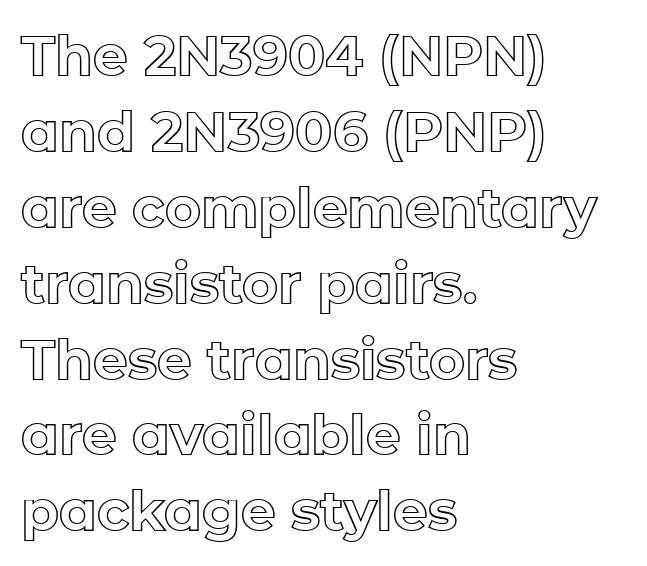
The image shows 55 px text type, upright; set left-aligned, normal line spacing (1.38x), normal letter spacing, not underlined; a medium x-height.
